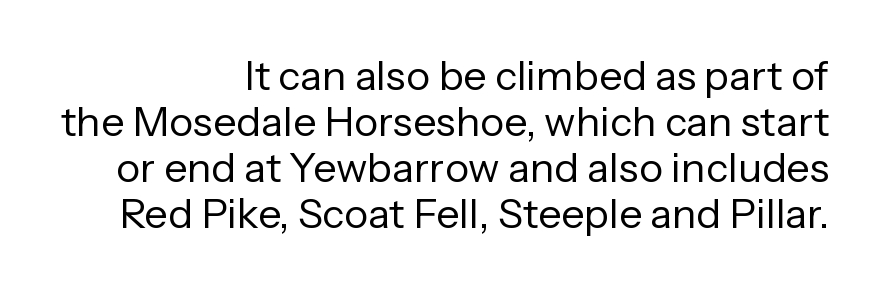
Q: Is the text bold? A: No.
Q: Is the text italic (slanted)? A: No, it is upright.
Q: Is the typeface a serif or a sans-serif typeface? A: Sans-serif.
Q: Is the text underlined? A: No.
Q: How is the paragraph aligned? A: Right-aligned.
Q: Is the spacing between letters normal or unusually wide? A: Normal.
Q: Is the spacing between lines tight, normal or loose? A: Tight.
Q: Width (condensed, normal, or wide)? A: Normal.
Q: Stroke contrast? A: Low.
Q: x-height? A: Medium.
Q: Monospaced? A: No.
